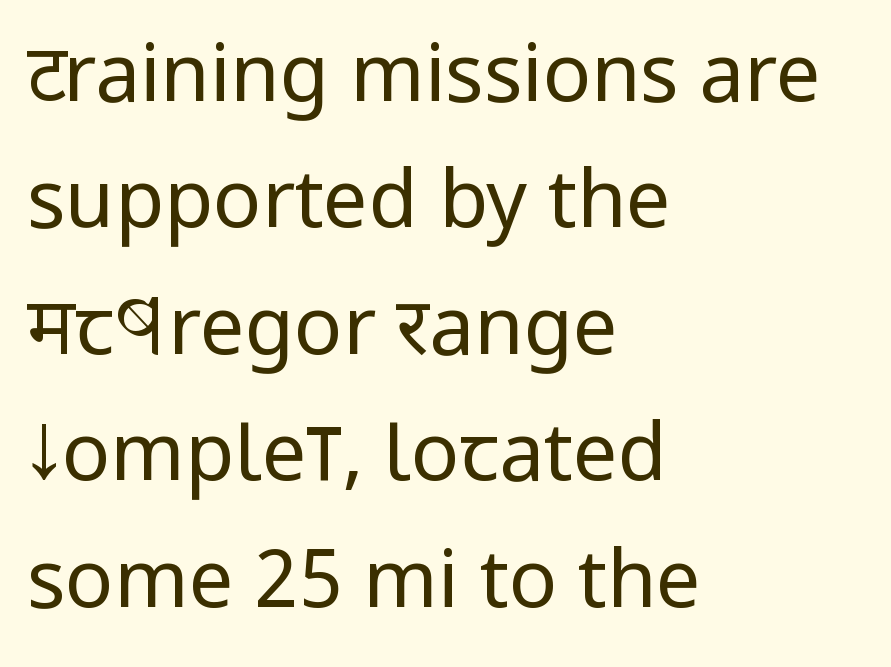
The image shows 80 px regular-weight, condensed sans-serif type, upright; set left-aligned, normal line spacing (1.58x), normal letter spacing, not underlined; low stroke contrast and a large x-height.
